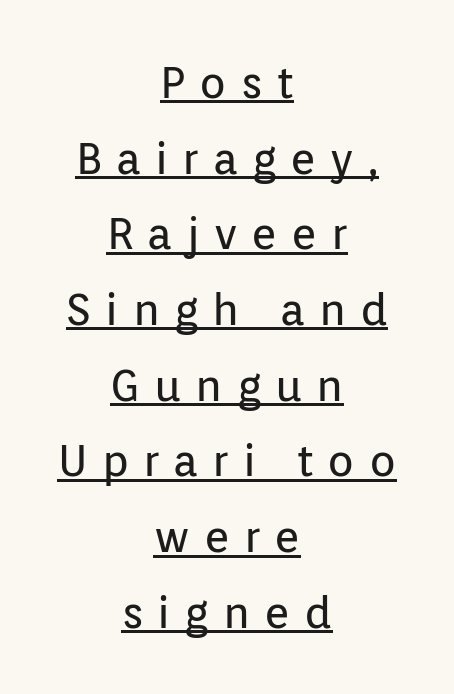
{"serif": "no", "italic": "no", "bold": "no", "weight": "regular", "width": "normal", "stroke_contrast": "low", "x_height": "medium", "monospaced": "no", "underline": "yes", "align": "center", "line_spacing_ratio": 1.72, "letter_spacing": "wide", "letter_spacing_em": 0.32, "glyph_px": 44}
